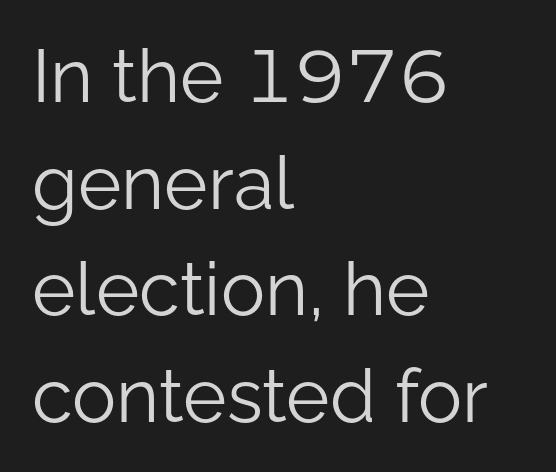
{"serif": "no", "italic": "no", "bold": "no", "weight": "light", "width": "normal", "stroke_contrast": "low", "x_height": "medium", "monospaced": "no", "underline": "no", "align": "left", "line_spacing": "normal", "line_spacing_ratio": 1.44, "letter_spacing": "normal", "letter_spacing_em": 0.0, "glyph_px": 74}
